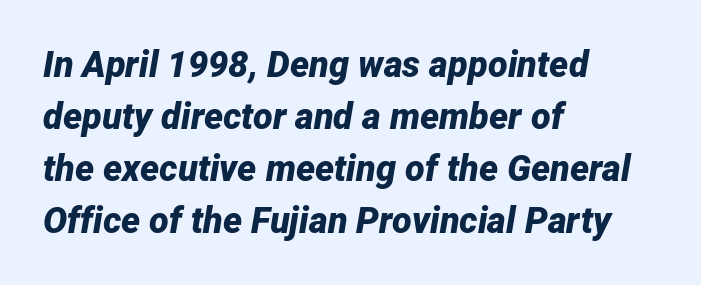
The image shows 36 px bold type, italic (leaning right); set left-aligned, normal line spacing (1.44x), normal letter spacing, not underlined; low stroke contrast and a medium x-height.
